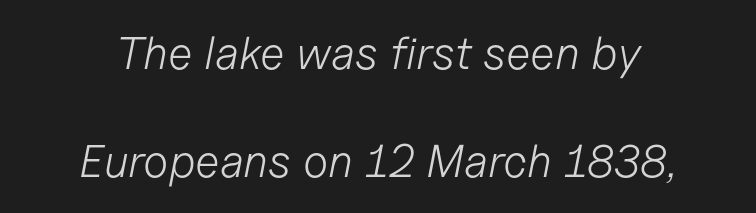
The image shows 46 px light type, italic (leaning right); set centered, loose line spacing (2.35x), normal letter spacing, not underlined; low stroke contrast and a medium x-height.
